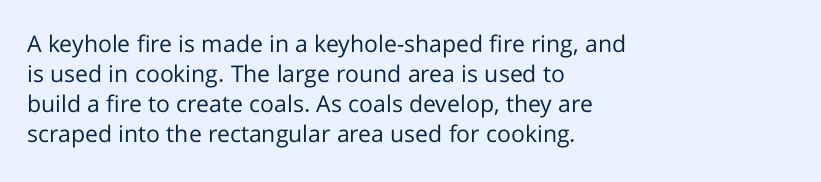
Teacher's note: observe the even left margin — that is flush-left alignment. Does extra space separate the letters? No, they use regular spacing. In terms of posture, this sample is upright. The glyphs are unaccompanied by any horizontal stroke below them. The lines sit at an ordinary, default distance from one another.
